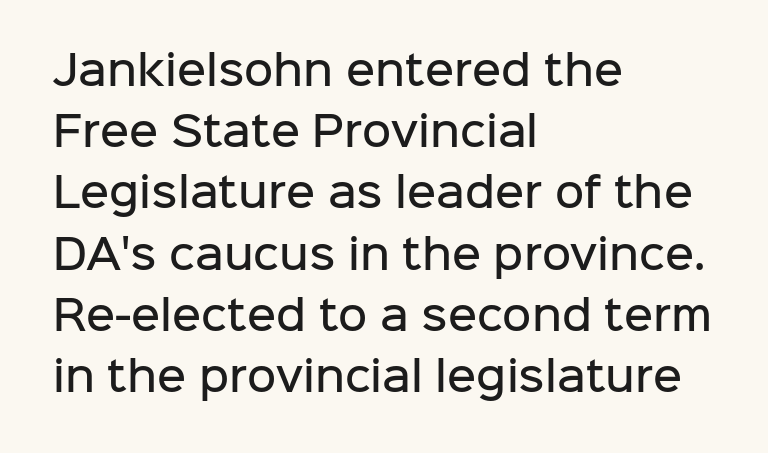
Q: Is the text bold? A: Semi-bold.
Q: Is the text italic (slanted)? A: No, it is upright.
Q: Is the typeface a serif or a sans-serif typeface? A: Sans-serif.
Q: Is the text underlined? A: No.
Q: How is the paragraph aligned? A: Left-aligned.
Q: Is the spacing between letters normal or unusually wide? A: Normal.
Q: Is the spacing between lines tight, normal or loose? A: Normal.
Q: Width (condensed, normal, or wide)? A: Normal.
Q: Stroke contrast? A: Low.
Q: x-height? A: Medium.
Q: Monospaced? A: No.
